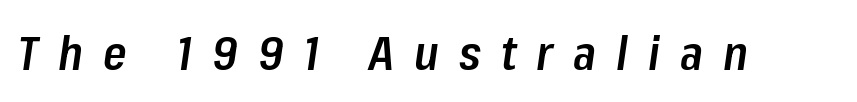
The image shows 48 px semibold, condensed type, italic (leaning right); set unusually wide letter spacing (+0.42 em), not underlined; low stroke contrast and a medium x-height.
